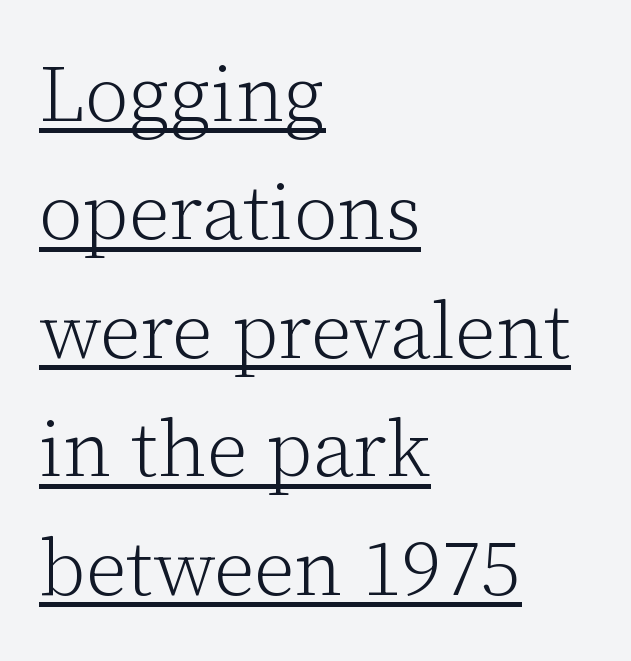
{"serif": "yes", "italic": "no", "bold": "no", "weight": "light", "width": "normal", "stroke_contrast": "low", "x_height": "medium", "monospaced": "no", "underline": "yes", "align": "left", "line_spacing": "normal", "line_spacing_ratio": 1.5, "letter_spacing": "normal", "letter_spacing_em": 0.0, "glyph_px": 79}
